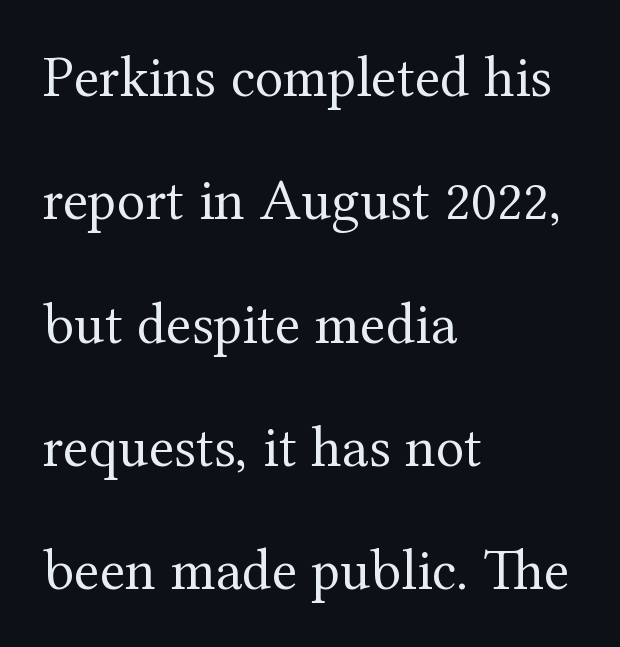
If you drew a ruler down the left edge, every line would touch it. Between one letter and the next there's only the usual sliver of space. This rendering employs a face with finishing strokes, i.e., a serif. Unlike italic type, these characters show no tilt at all. The strokes are not fattened; the text isn't bold. Glance below the letters and you will spot only blank space.
